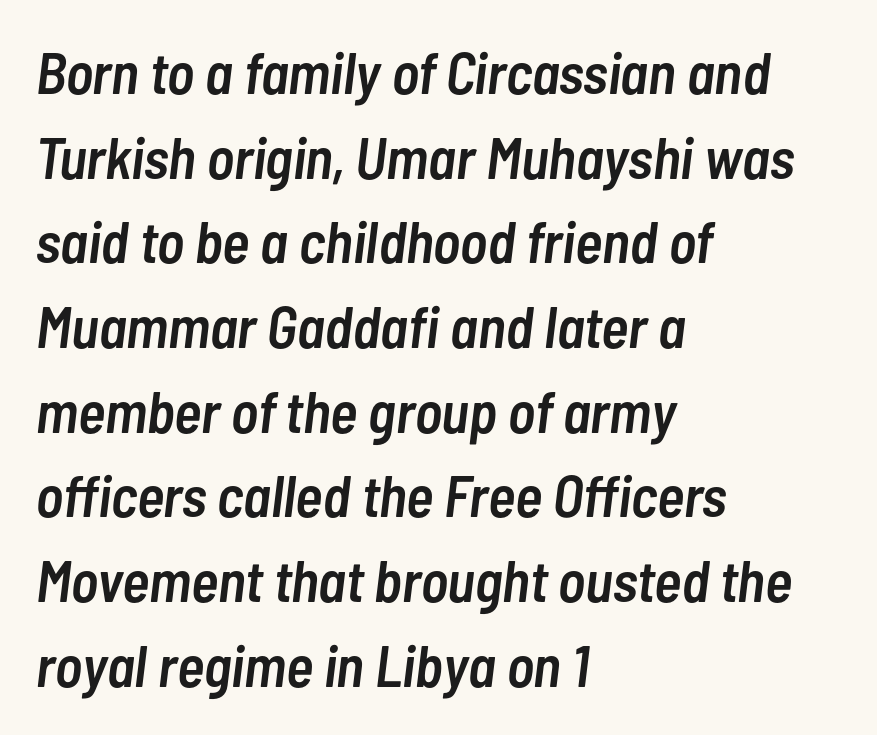
Q: Is the text bold? A: Semi-bold.
Q: Is the text italic (slanted)? A: Yes, it leans right by about 7 degrees.
Q: Is the text underlined? A: No.
Q: How is the paragraph aligned? A: Left-aligned.
Q: Is the spacing between letters normal or unusually wide? A: Normal.
Q: Is the spacing between lines tight, normal or loose? A: Normal.
Q: Width (condensed, normal, or wide)? A: Condensed.
Q: Stroke contrast? A: Low.
Q: x-height? A: Medium.
Q: Monospaced? A: No.
